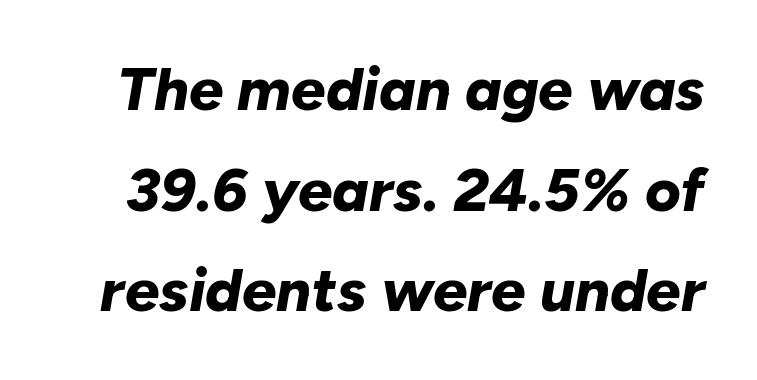
{"italic": "yes", "lean": "right", "slant_degrees": 10, "bold": "yes", "weight": "bold", "width": "normal", "stroke_contrast": "low", "x_height": "medium", "monospaced": "no", "underline": "no", "line_spacing": "normal", "line_spacing_ratio": 1.65, "letter_spacing": "normal", "letter_spacing_em": 0.0, "glyph_px": 61}
